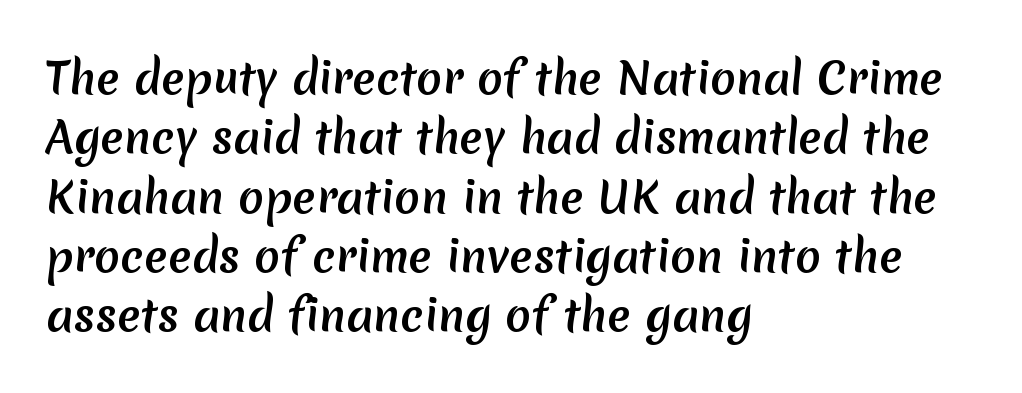
The image shows 43 px sans-serif type; set left-aligned, normal line spacing (1.38x), normal letter spacing, not underlined; medium stroke contrast and a medium x-height.
